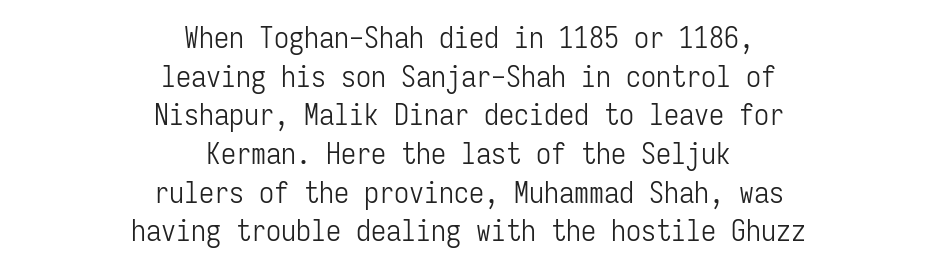
The image shows 30 px light, condensed sans-serif type, upright, monospaced; set centered, normal line spacing (1.29x), normal letter spacing, not underlined; low stroke contrast and a medium x-height.
